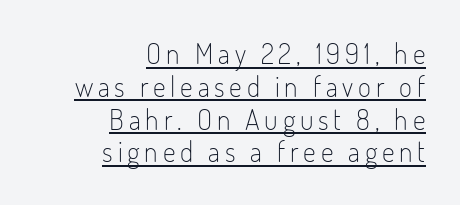
The image shows 28 px light, condensed sans-serif type, upright; set right-aligned, line spacing 1.17x, underlined; low stroke contrast and a small x-height.
